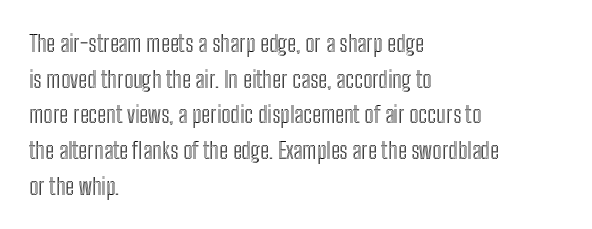
The image shows 23 px text type, upright; set left-aligned, normal line spacing (1.55x), normal letter spacing, not underlined.
